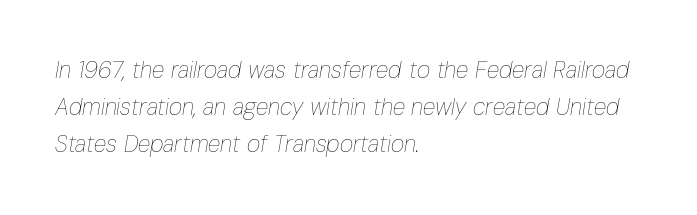
The image shows 23 px text type, italic (leaning right); set left-aligned, normal line spacing (1.6x), normal letter spacing, not underlined.
